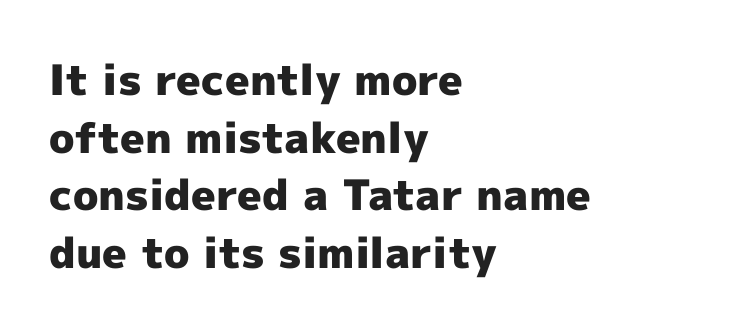
{"serif": "no", "italic": "no", "bold": "yes", "weight": "heavy", "width": "normal", "x_height": "medium", "monospaced": "no", "underline": "no", "align": "left", "line_spacing": "normal", "line_spacing_ratio": 1.37, "letter_spacing": "normal", "letter_spacing_em": 0.0, "glyph_px": 42}
